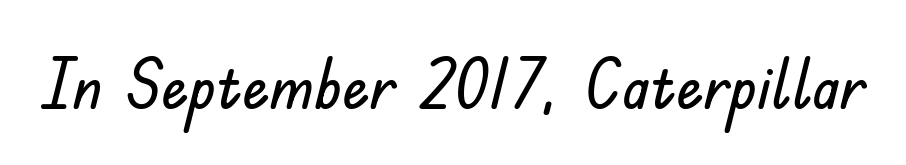
The image shows 68 px sans-serif type; set normal letter spacing, not underlined; low stroke contrast and a small x-height.
